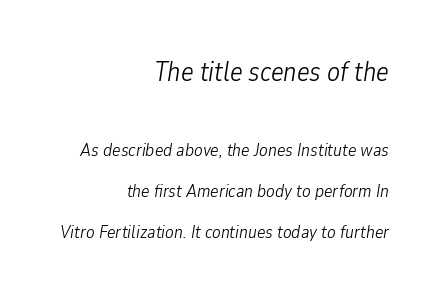
Q: Is the text bold? A: No.
Q: Is the text italic (slanted)? A: Yes, it leans right by about 9 degrees.
Q: Is the text underlined? A: No.
Q: How is the paragraph aligned? A: Right-aligned.
Q: Is the spacing between letters normal or unusually wide? A: Normal.
Q: Is the spacing between lines tight, normal or loose? A: Loose.
Q: Which block of text is set in a larger size, the first (top) or the second (bottom)? A: The first (top) one.
